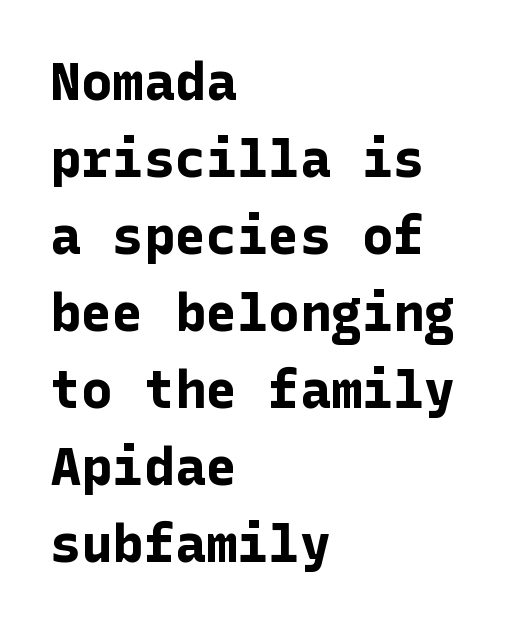
The image shows 52 px bold sans-serif type, upright; set left-aligned, normal line spacing (1.48x), normal letter spacing, not underlined; low stroke contrast and a medium x-height.
